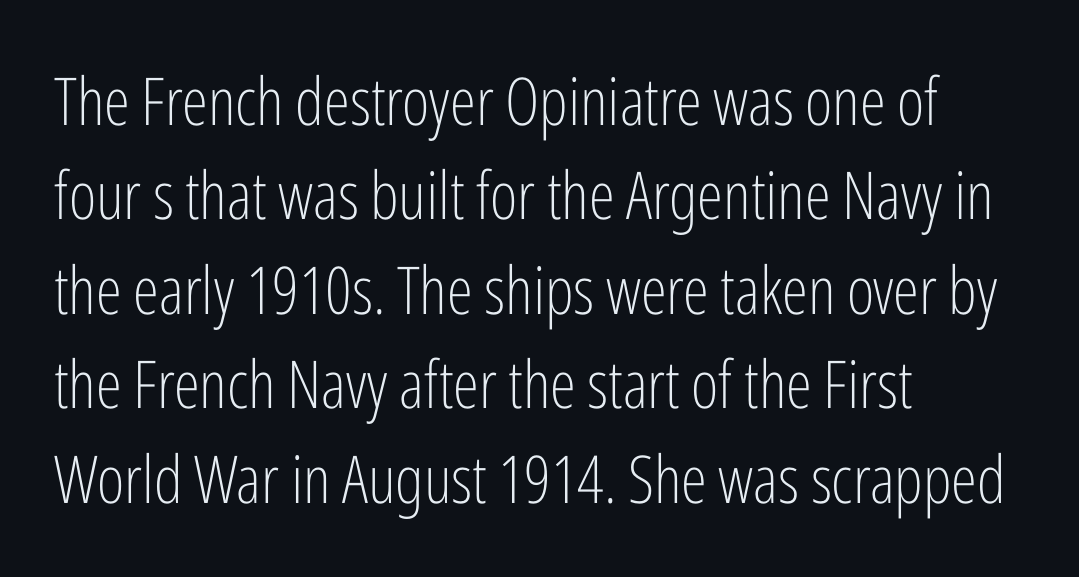
The font is comparable to plain body text, perhaps lighter. Does the copy run flush right? No — it runs flush left. What's the leading like? Ordinary, nothing unusual. You can tell from the bare stems that sans-serif type was used.
